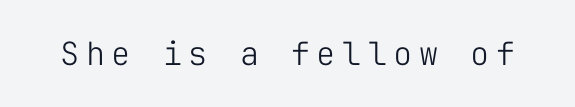
Q: Is the text bold? A: No.
Q: Is the text italic (slanted)? A: No, it is upright.
Q: Is the typeface a serif or a sans-serif typeface? A: Sans-serif.
Q: Is the text underlined? A: No.
Q: Is the spacing between letters normal or unusually wide? A: Unusually wide.
Q: Width (condensed, normal, or wide)? A: Normal.
Q: Stroke contrast? A: Low.
Q: x-height? A: Medium.
Q: Monospaced? A: Yes.
